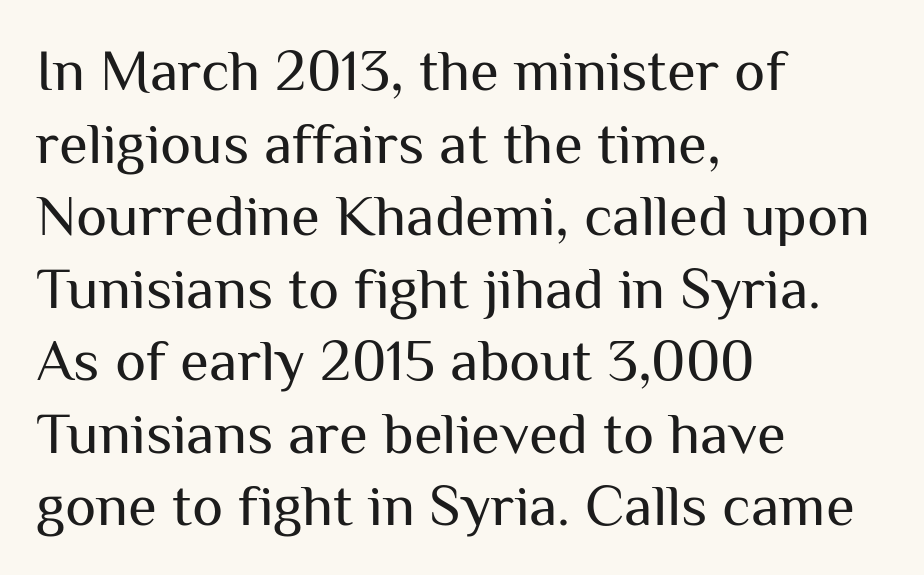
The tracking reads as untouched default to a designer's eye. This rendering employs a face without finishing strokes, i.e., a sans-serif. This is roman type, the default non-slanted kind. Nothing heavy about these letters — not bold at all. The paragraph shown leans on its left margin.
